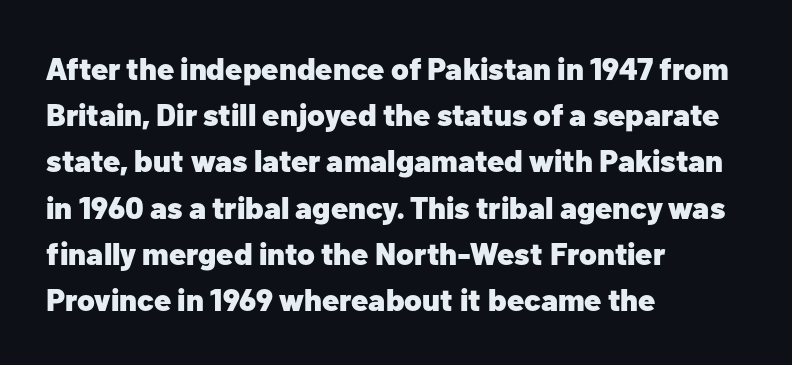
{"serif": "no", "italic": "no", "bold": "yes", "weight": "heavy", "width": "normal", "stroke_contrast": "low", "x_height": "medium", "monospaced": "no", "underline": "no", "align": "left", "line_spacing": "normal", "line_spacing_ratio": 1.49, "letter_spacing": "normal", "letter_spacing_em": 0.0, "glyph_px": 31}
